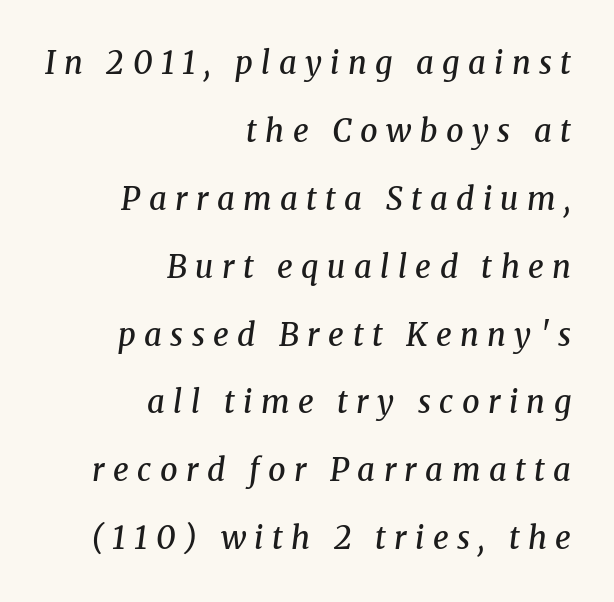
Q: Is the text bold? A: Semi-bold.
Q: Is the text italic (slanted)? A: Yes, it leans right by about 8 degrees.
Q: Is the typeface a serif or a sans-serif typeface? A: Serif.
Q: Is the text underlined? A: No.
Q: How is the paragraph aligned? A: Right-aligned.
Q: Is the spacing between letters normal or unusually wide? A: Unusually wide.
Q: Is the spacing between lines tight, normal or loose? A: Loose.
Q: Width (condensed, normal, or wide)? A: Normal.
Q: Stroke contrast? A: Medium.
Q: x-height? A: Medium.
Q: Monospaced? A: No.
